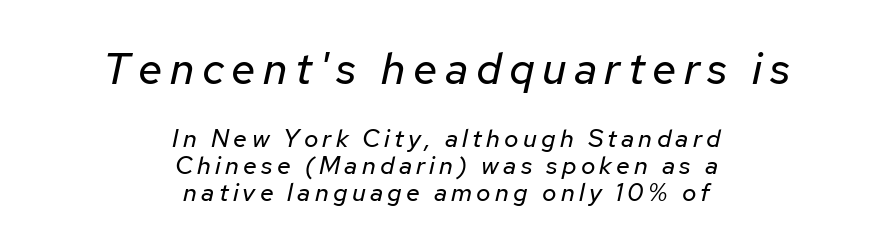
Is the type slanted? Yes — the strokes lean at a clear angle. Varying glyph widths throughout — classic text-font behaviour. Cramped leading. Whoever set this made the first block the dominant, larger element. Where is the straight margin? There isn't one; the lines are centered.
